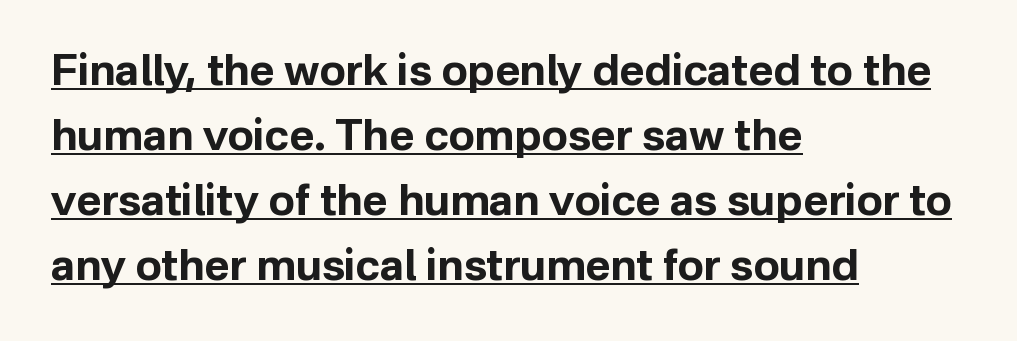
Characters remain perfectly vertical along every line. Proportional: the letters do not fall into vertical columns. A full-strength bold gives these letters their thick strokes. These lines stack with their left ends in a neat column.
